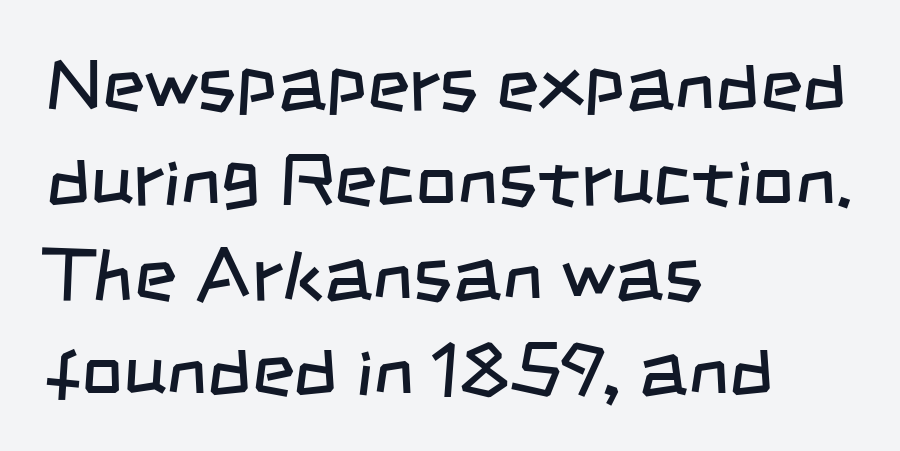
Varying glyph widths throughout — classic text-font behaviour. Glyph-to-glyph distance matches everyday printed text. Typeset ragged right — the left edge is the straight one. Summary of vertical rhythm: regular, with standard interline spacing.
